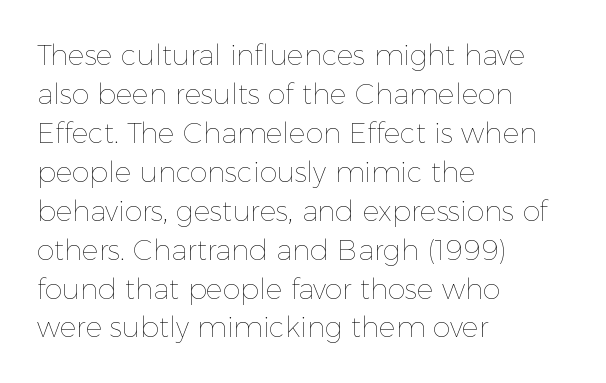
{"italic": "no", "bold": "no", "weight": "thin", "width": "normal", "x_height": "medium", "monospaced": "no", "underline": "no", "align": "left", "line_spacing": "normal", "line_spacing_ratio": 1.39, "letter_spacing": "normal", "letter_spacing_em": 0.0, "glyph_px": 28}
